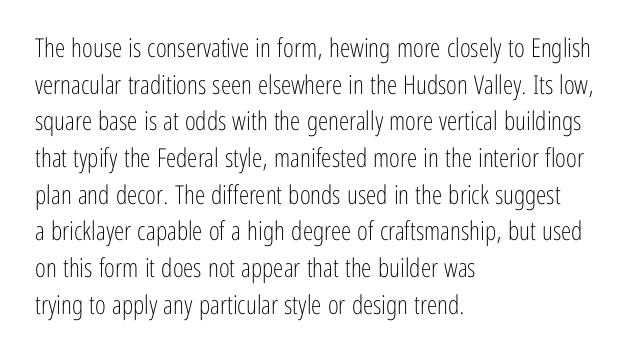
{"italic": "no", "bold": "no", "underline": "no", "align": "left", "line_spacing": "normal", "line_spacing_ratio": 1.41, "letter_spacing": "normal", "letter_spacing_em": 0.0, "glyph_px": 26}
